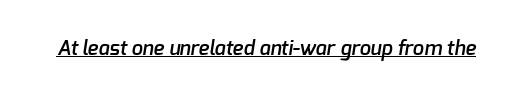
Q: Is the text bold? A: Semi-bold.
Q: Is the text underlined? A: Yes.
Q: Is the spacing between letters normal or unusually wide? A: Normal.
